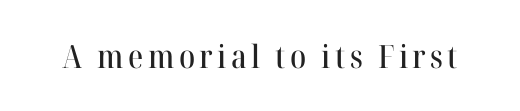
{"serif": "yes", "italic": "no", "width": "normal", "stroke_contrast": "high", "x_height": "medium", "monospaced": "no", "underline": "no", "glyph_px": 32}
